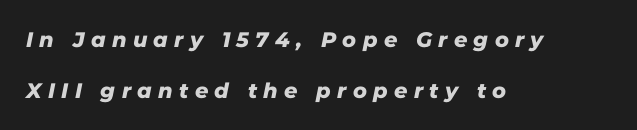
The letterforms stand isolated, each surrounded by extra space. Letters rest on an invisible, unmarked baseline. Interline gaps are noticeably wide in this sample. The passage is arranged the way most books set body copy — flush left.
